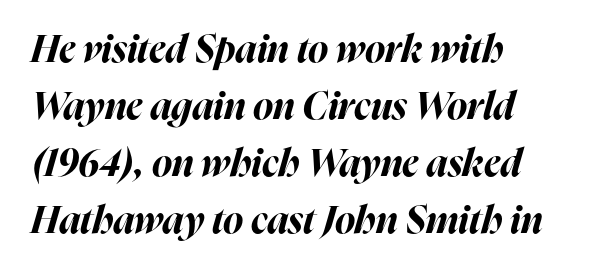
Q: Is the text bold? A: Yes.
Q: Is the text italic (slanted)? A: Yes, it leans right by about 16 degrees.
Q: Is the text underlined? A: No.
Q: How is the paragraph aligned? A: Left-aligned.
Q: Is the spacing between letters normal or unusually wide? A: Normal.
Q: Is the spacing between lines tight, normal or loose? A: Normal.
Q: Width (condensed, normal, or wide)? A: Normal.
Q: Stroke contrast? A: High.
Q: x-height? A: Medium.
Q: Monospaced? A: No.
